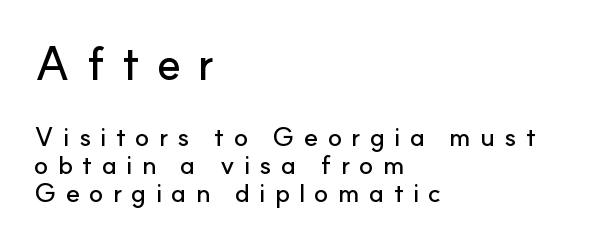
The image shows 46 px sans-serif type, upright; set left-aligned, tight line spacing (1.07x), unusually wide letter spacing (+0.35 em), not underlined; the first (top) block is 1.77x larger; low stroke contrast and a small x-height.
